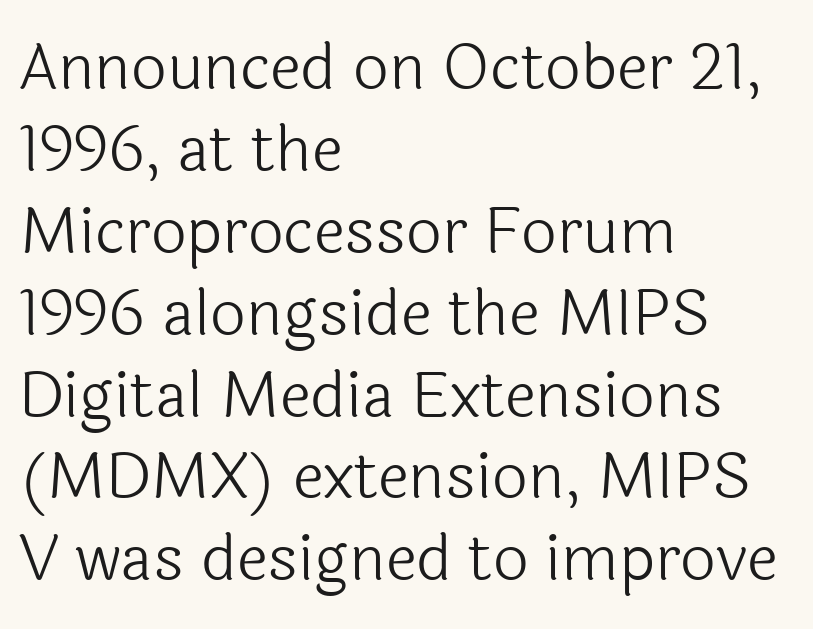
The image shows 63 px light sans-serif type, upright; set left-aligned, normal line spacing (1.3x), normal letter spacing, not underlined; a medium x-height.
